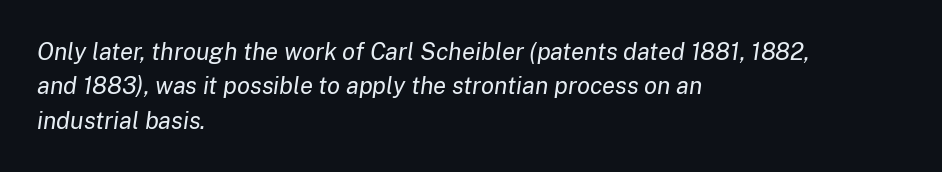
Q: Is the text bold? A: No.
Q: Is the text italic (slanted)? A: Yes, it leans right by about 8 degrees.
Q: Is the text underlined? A: No.
Q: How is the paragraph aligned? A: Left-aligned.
Q: Is the spacing between letters normal or unusually wide? A: Normal.
Q: Is the spacing between lines tight, normal or loose? A: Normal.
